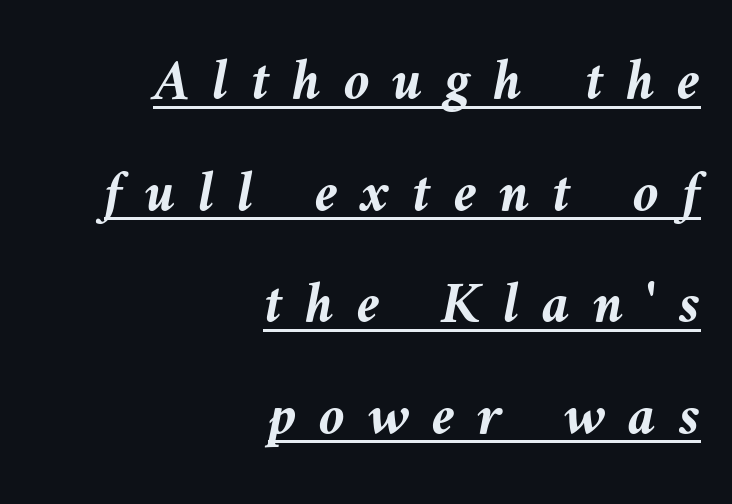
Rendered with sloped, italic letterforms. The letters advance in unequal steps, a hallmark of proportional type. Which margin do the lines hug? The right one — the left edge is uneven. The letterforms stand isolated, each surrounded by extra space. The face used here has the dense, thick strokes of a bold.
